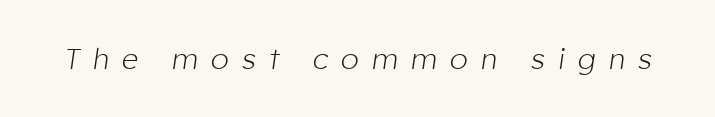
The space directly below the letters is spotless. The letters are spread apart with noticeably loose tracking. Is this a fixed-width face? No — the glyphs have proportional, varying widths. Does the lettering tilt? It does — this is italic.
